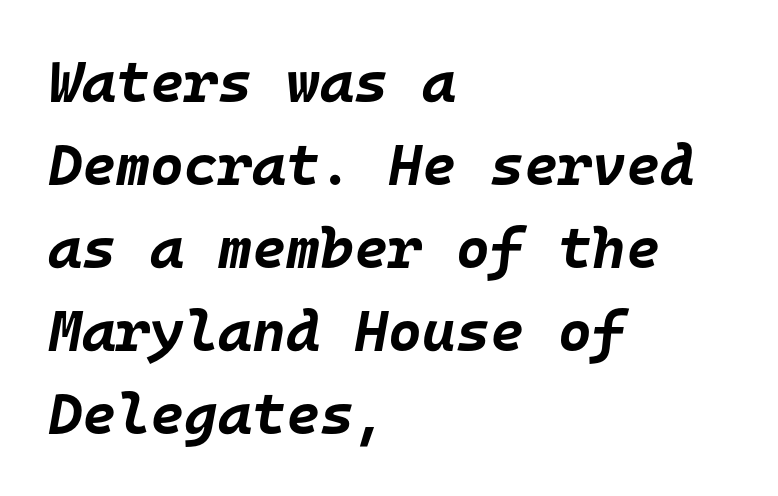
Q: Is the text bold? A: Yes.
Q: Is the text italic (slanted)? A: Yes, it leans right by about 10 degrees.
Q: Is the text underlined? A: No.
Q: How is the paragraph aligned? A: Left-aligned.
Q: Is the spacing between letters normal or unusually wide? A: Normal.
Q: Is the spacing between lines tight, normal or loose? A: Normal.
Q: Width (condensed, normal, or wide)? A: Normal.
Q: Stroke contrast? A: Low.
Q: x-height? A: Large.
Q: Monospaced? A: Yes.
